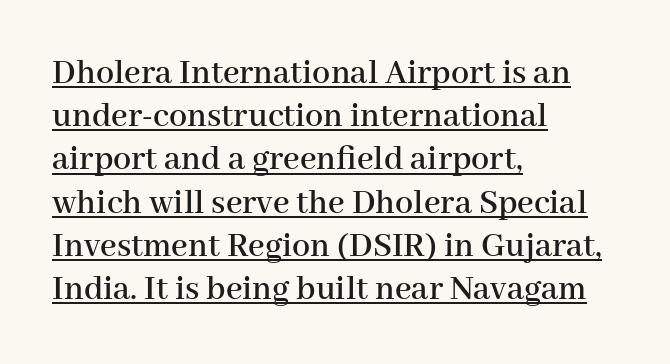
Q: Is the text italic (slanted)? A: No, it is upright.
Q: Is the typeface a serif or a sans-serif typeface? A: Serif.
Q: Is the text underlined? A: Yes.
Q: How is the paragraph aligned? A: Left-aligned.
Q: Is the spacing between letters normal or unusually wide? A: Normal.
Q: Width (condensed, normal, or wide)? A: Normal.
Q: Stroke contrast? A: High.
Q: x-height? A: Medium.
Q: Monospaced? A: No.
